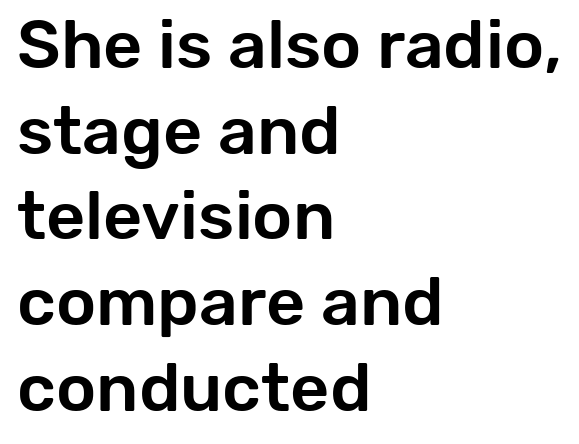
In terms of leading, this rendering sits right in the middle. This is the regular roman posture of the typeface. Look at the tracking — it's just the regular setting, nothing added. Rule under the text: the space is simply empty. Casual observation: everything's shoved over to the left.
